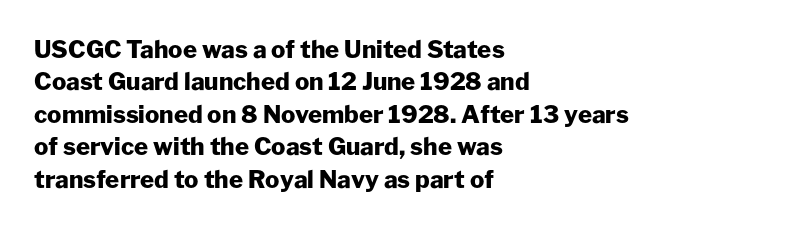
Q: Is the text bold? A: Yes.
Q: Is the text italic (slanted)? A: No, it is upright.
Q: Is the text underlined? A: No.
Q: How is the paragraph aligned? A: Left-aligned.
Q: Is the spacing between letters normal or unusually wide? A: Normal.
Q: Is the spacing between lines tight, normal or loose? A: Normal.
